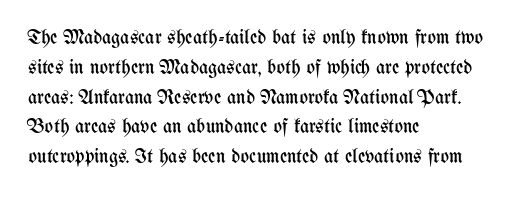
{"italic": "no", "bold": "no", "underline": "no", "align": "left", "line_spacing": "normal", "line_spacing_ratio": 1.49, "letter_spacing": "normal", "letter_spacing_em": 0.0, "glyph_px": 20}
